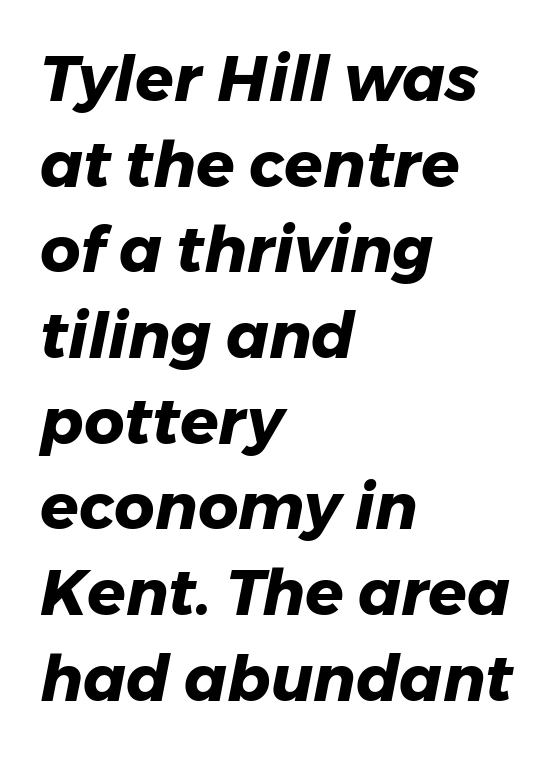
The image shows 63 px heavy type, italic (leaning right); set left-aligned, normal line spacing (1.36x), normal letter spacing, not underlined; low stroke contrast and a medium x-height.
